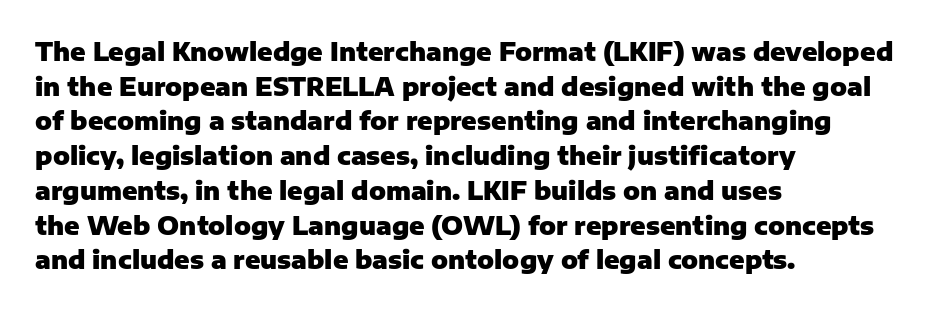
Q: Is the text bold? A: Yes.
Q: Is the text italic (slanted)? A: No, it is upright.
Q: Is the text underlined? A: No.
Q: How is the paragraph aligned? A: Left-aligned.
Q: Is the spacing between letters normal or unusually wide? A: Normal.
Q: Is the spacing between lines tight, normal or loose? A: Normal.
